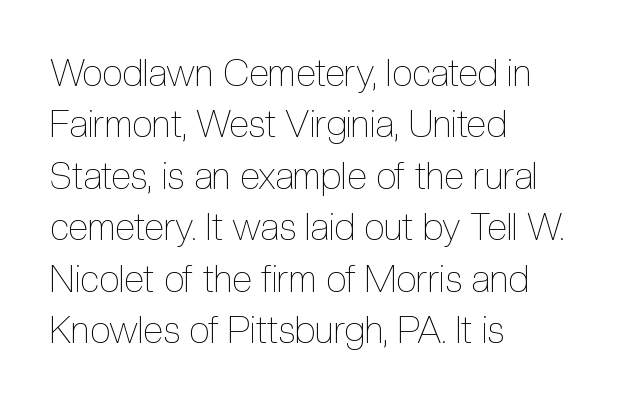
The image shows 37 px thin, condensed type, upright; set left-aligned, normal line spacing (1.39x), normal letter spacing, not underlined; a medium x-height.
